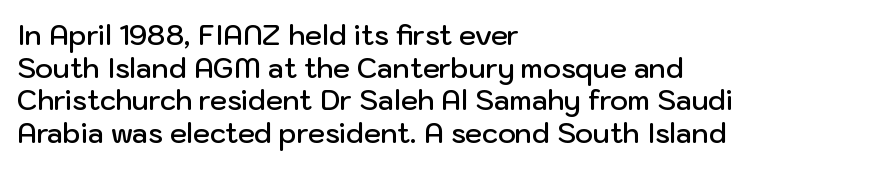
The rendering uses a semibold face; strokes are thickened but not to full bold. Inter-character spacing is left at the font's built-in metrics. Quick note: not italic, upright. Which margin do the lines hug? The left one — the right edge is uneven.
